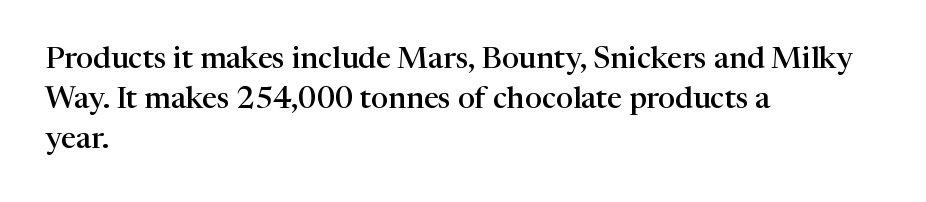
This rendering uses left alignment, leaving the right contour irregular. You could call the tracking neutral — neither tight nor loose. Regular leading. The specimen reads as upright at a glance.
